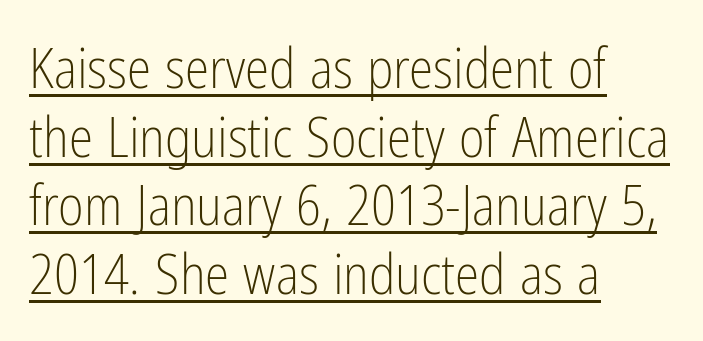
Q: Is the text bold? A: No.
Q: Is the text italic (slanted)? A: No, it is upright.
Q: Is the typeface a serif or a sans-serif typeface? A: Sans-serif.
Q: Is the text underlined? A: Yes.
Q: How is the paragraph aligned? A: Left-aligned.
Q: Is the spacing between letters normal or unusually wide? A: Normal.
Q: Is the spacing between lines tight, normal or loose? A: Normal.
Q: Width (condensed, normal, or wide)? A: Condensed.
Q: Stroke contrast? A: Low.
Q: x-height? A: Medium.
Q: Monospaced? A: No.
